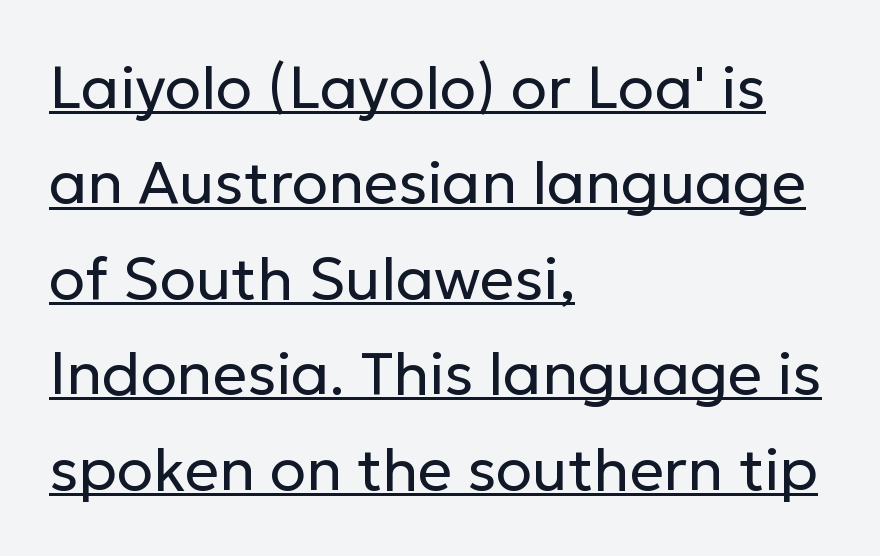
Each letter's strokes conclude bluntly, with no projecting serifs. Letters have the restrained weight of plain body copy at most. Compared with typical paragraphs, the rows here are spaced about the same. Students, note that the glyphs here touch the page at normal intervals. Character widths vary here, with narrow letters taking less room than wide ones.
